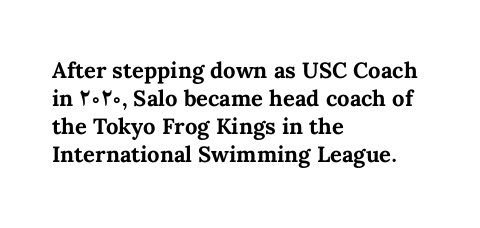
Q: Is the text bold? A: Yes.
Q: Is the text italic (slanted)? A: No, it is upright.
Q: Is the text underlined? A: No.
Q: How is the paragraph aligned? A: Left-aligned.
Q: Is the spacing between letters normal or unusually wide? A: Normal.
Q: Is the spacing between lines tight, normal or loose? A: Normal.
